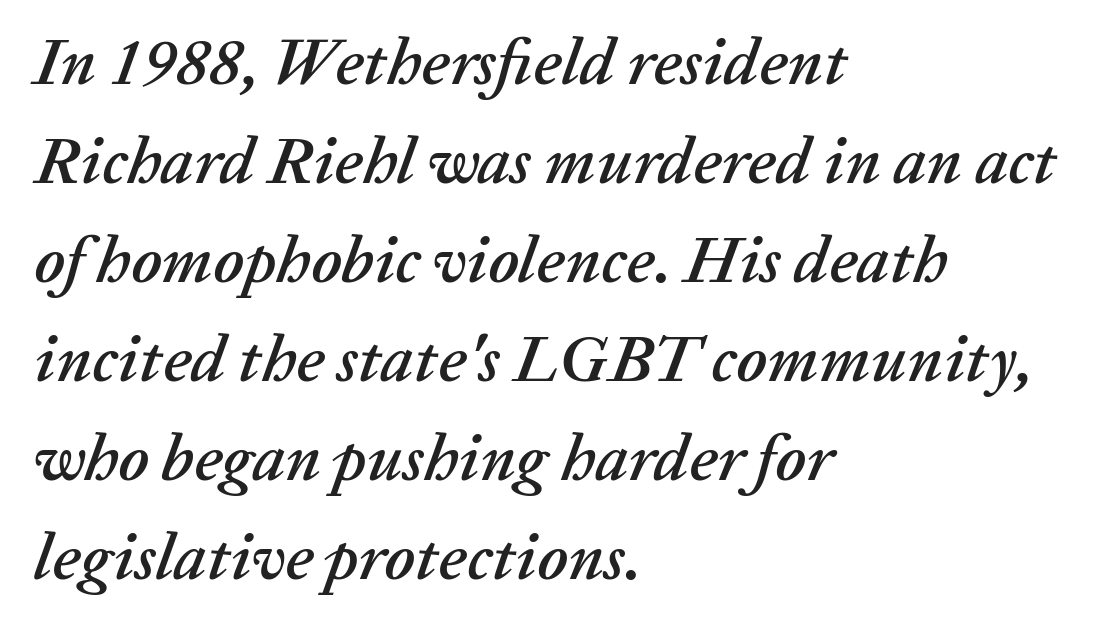
Q: Is the text italic (slanted)? A: Yes, it leans right by about 20 degrees.
Q: Is the text underlined? A: No.
Q: How is the paragraph aligned? A: Left-aligned.
Q: Is the spacing between letters normal or unusually wide? A: Normal.
Q: Is the spacing between lines tight, normal or loose? A: Normal.
Q: Width (condensed, normal, or wide)? A: Normal.
Q: Stroke contrast? A: Low.
Q: x-height? A: Medium.
Q: Monospaced? A: No.
